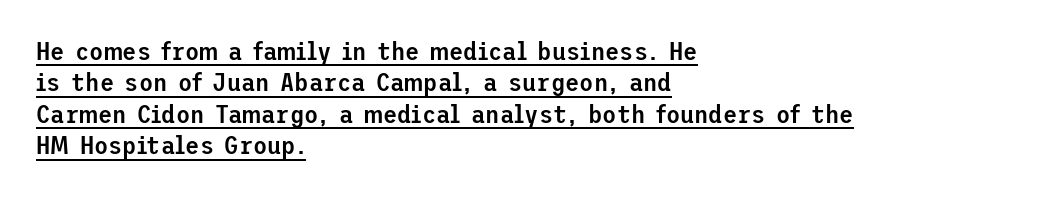
Q: Is the text bold? A: Semi-bold.
Q: Is the text italic (slanted)? A: No, it is upright.
Q: Is the text underlined? A: Yes.
Q: How is the paragraph aligned? A: Left-aligned.
Q: Is the spacing between letters normal or unusually wide? A: Normal.
